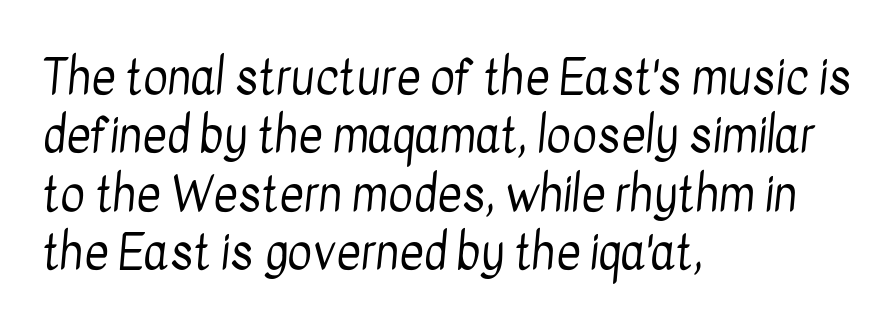
The image shows 47 px regular-weight, condensed sans-serif type; set left-aligned, line spacing 1.24x, normal letter spacing, not underlined; low stroke contrast and a medium x-height.
